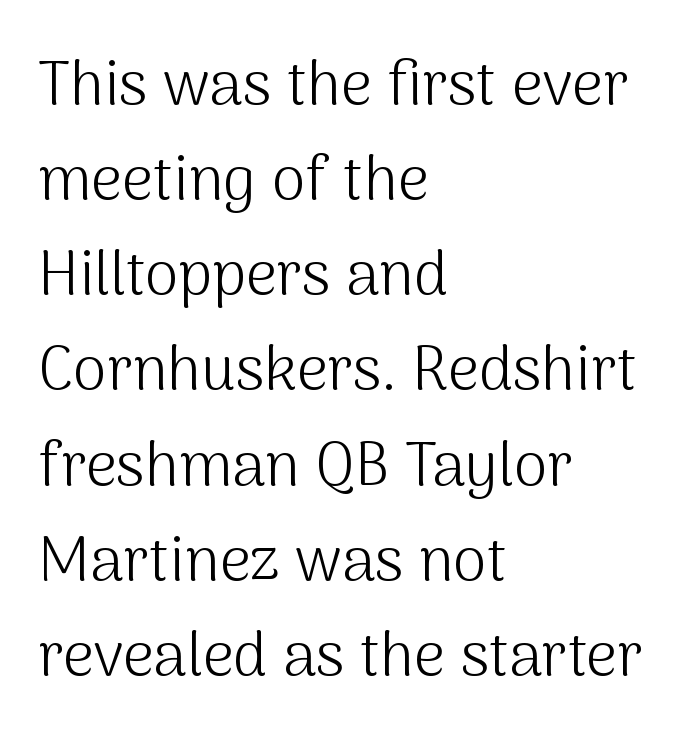
What stands out about the letter spacing? Nothing — it is the standard amount. Upright lettering throughout. No feet cap the strokes, marking this as sans-serif type. Letters rest on an invisible, unmarked baseline. The text block is weighted toward the left margin, trailing off unevenly rightward. The lines sit at an ordinary, default distance from one another.
